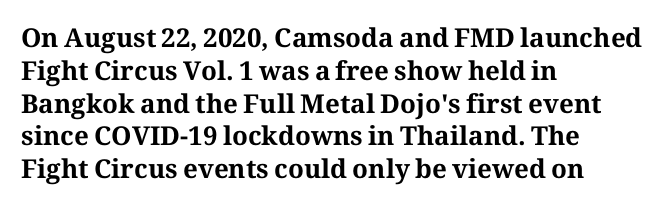
Q: Is the text bold? A: Yes.
Q: Is the text italic (slanted)? A: No, it is upright.
Q: Is the text underlined? A: No.
Q: How is the paragraph aligned? A: Left-aligned.
Q: Is the spacing between letters normal or unusually wide? A: Normal.
Q: Is the spacing between lines tight, normal or loose? A: Normal.
